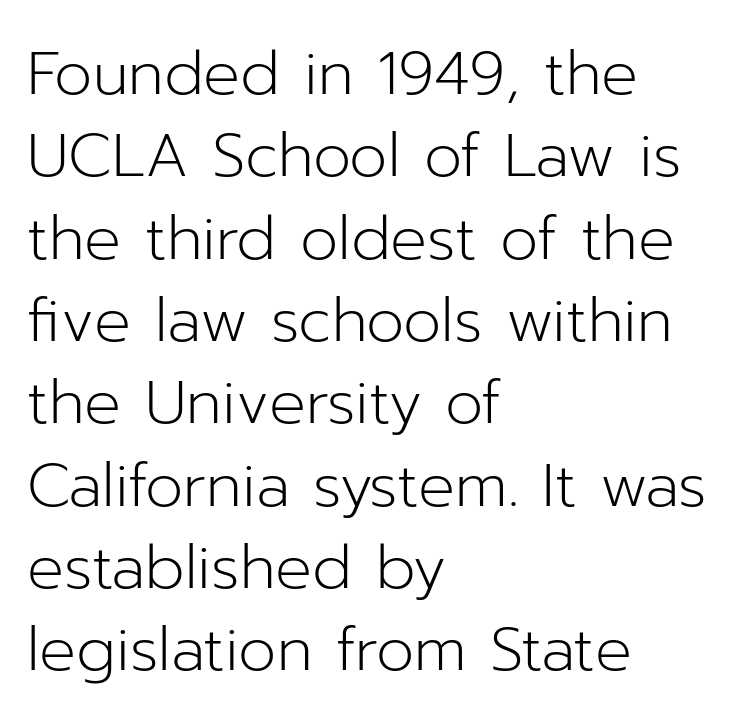
Q: Is the text bold? A: No.
Q: Is the text italic (slanted)? A: No, it is upright.
Q: Is the typeface a serif or a sans-serif typeface? A: Sans-serif.
Q: Is the text underlined? A: No.
Q: How is the paragraph aligned? A: Left-aligned.
Q: Is the spacing between letters normal or unusually wide? A: Normal.
Q: Is the spacing between lines tight, normal or loose? A: Normal.
Q: Width (condensed, normal, or wide)? A: Normal.
Q: Stroke contrast? A: Low.
Q: x-height? A: Medium.
Q: Monospaced? A: No.
